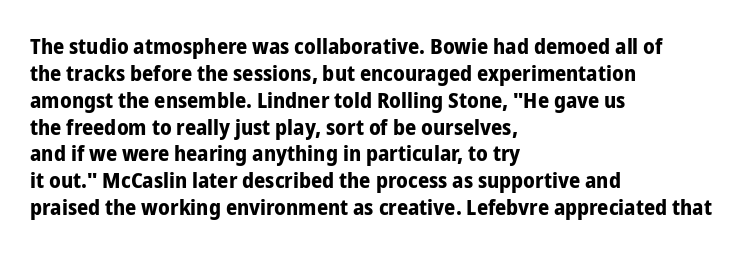
Q: Is the text bold? A: Yes.
Q: Is the text italic (slanted)? A: No, it is upright.
Q: Is the text underlined? A: No.
Q: How is the paragraph aligned? A: Left-aligned.
Q: Is the spacing between letters normal or unusually wide? A: Normal.
